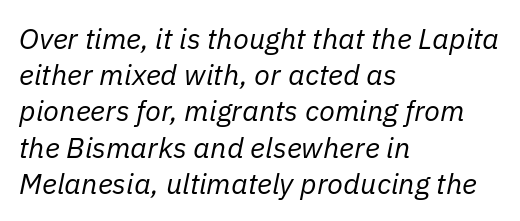
The passage shown is typed in a proportional face where columns would drift. This block has exactly the height ordinary leading produces. The letterforms sit shoulder to shoulder at normal distance. The paragraph shown leans on its left margin. Weight: regular or lighter.
